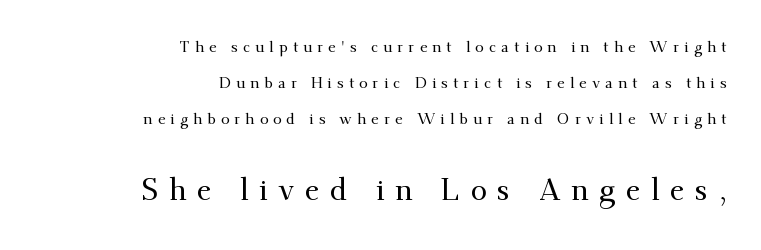
Anything drawn beneath the words? Only blank space. The glyphs in this specimen are seriffed. The lines are quadded right. Horizontal bands of white between lines are thick stripes. Character size in the trailing block exceeds that of the leading block.
